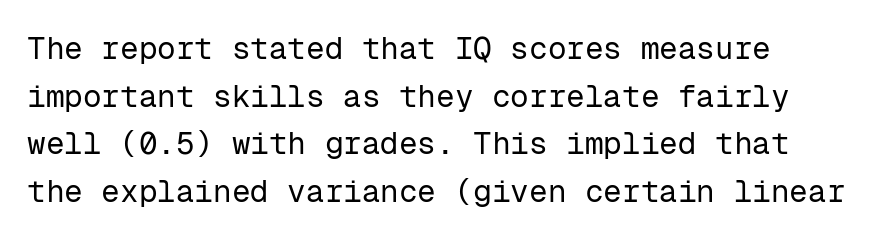
Students, observe: this is what conventionally led text looks like. The face used here is a sans, in the tradition of grotesques and geometrics. A typesetter would call this monospace, since all characters share one set width. Is there any slant? The stems are plumb. Quick note: underline off. In terms of letterspacing, this is plain default setting.
